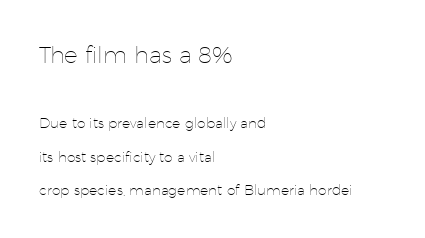
{"italic": "no", "bold": "no", "underline": "no", "align": "left", "line_spacing": "loose", "line_spacing_ratio": 2.41, "letter_spacing": "normal", "letter_spacing_em": 0.0, "larger_block": "first", "size_ratio": 1.64, "glyph_px": 23}
